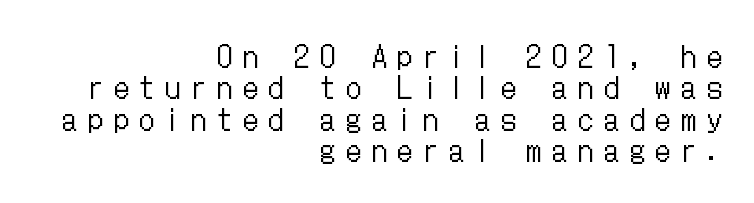
Q: Is the text bold? A: No.
Q: Is the text italic (slanted)? A: No, it is upright.
Q: Is the text underlined? A: No.
Q: How is the paragraph aligned? A: Right-aligned.
Q: Is the spacing between letters normal or unusually wide? A: Unusually wide.
Q: Is the spacing between lines tight, normal or loose? A: Tight.
Q: Width (condensed, normal, or wide)? A: Condensed.
Q: Stroke contrast? A: Low.
Q: x-height? A: Medium.
